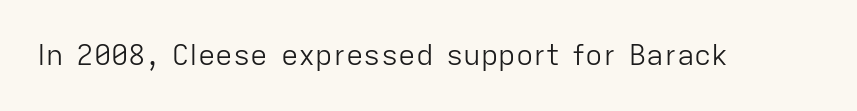
Q: Is the text bold? A: No.
Q: Is the text italic (slanted)? A: No, it is upright.
Q: Is the typeface a serif or a sans-serif typeface? A: Sans-serif.
Q: Is the text underlined? A: No.
Q: Is the spacing between letters normal or unusually wide? A: Normal.
Q: Width (condensed, normal, or wide)? A: Normal.
Q: Stroke contrast? A: Low.
Q: x-height? A: Medium.
Q: Monospaced? A: No.
